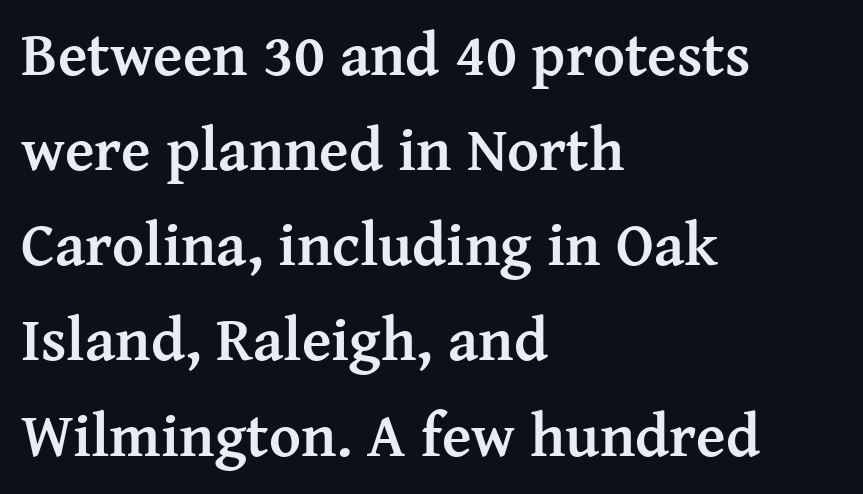
{"serif": "yes", "italic": "no", "bold": "yes", "weight": "semibold", "width": "normal", "stroke_contrast": "medium", "x_height": "medium", "monospaced": "no", "underline": "no", "align": "left", "line_spacing": "normal", "line_spacing_ratio": 1.56, "letter_spacing": "normal", "letter_spacing_em": 0.0, "glyph_px": 61}
